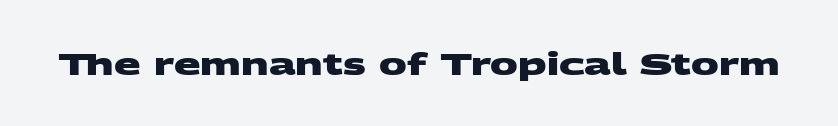
The image shows 31 px heavy, wide sans-serif type; set normal letter spacing, not underlined; medium stroke contrast and a large x-height.
